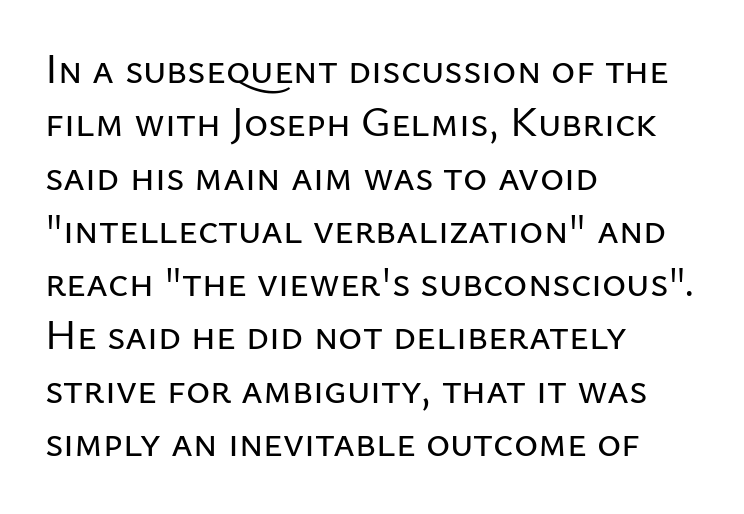
The image shows 41 px sans-serif type, upright; set left-aligned, normal line spacing (1.3x), normal letter spacing, not underlined; low stroke contrast and a medium x-height.
